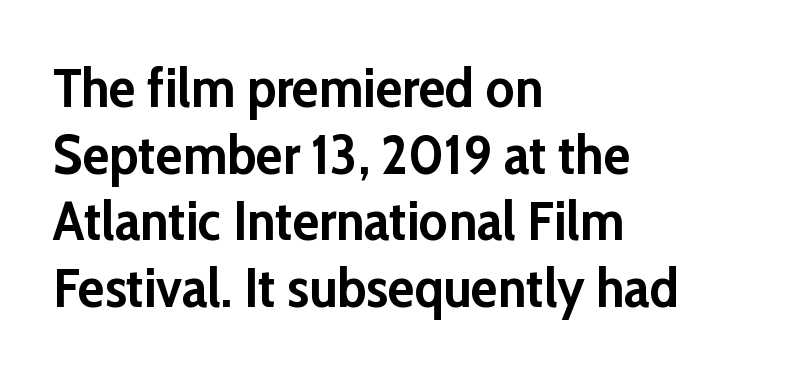
Q: Is the text bold? A: Yes.
Q: Is the text italic (slanted)? A: No, it is upright.
Q: Is the typeface a serif or a sans-serif typeface? A: Sans-serif.
Q: Is the text underlined? A: No.
Q: How is the paragraph aligned? A: Left-aligned.
Q: Is the spacing between letters normal or unusually wide? A: Normal.
Q: Width (condensed, normal, or wide)? A: Normal.
Q: Stroke contrast? A: Low.
Q: x-height? A: Medium.
Q: Monospaced? A: No.
